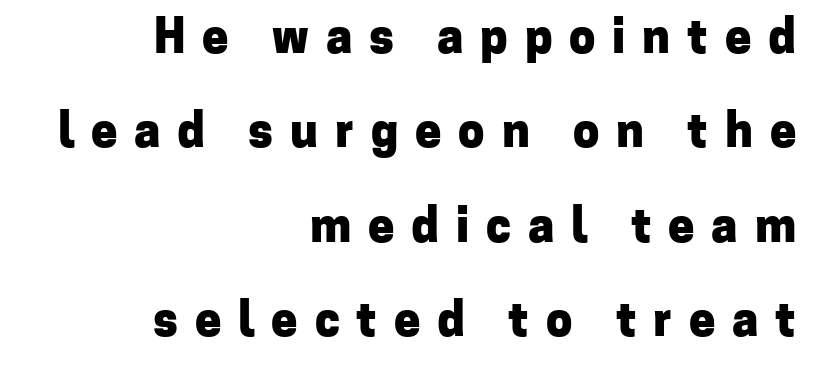
The image shows 47 px heavy sans-serif type, upright; set right-aligned, loose line spacing (2.01x), unusually wide letter spacing (+0.36 em), not underlined; low stroke contrast and a medium x-height.
